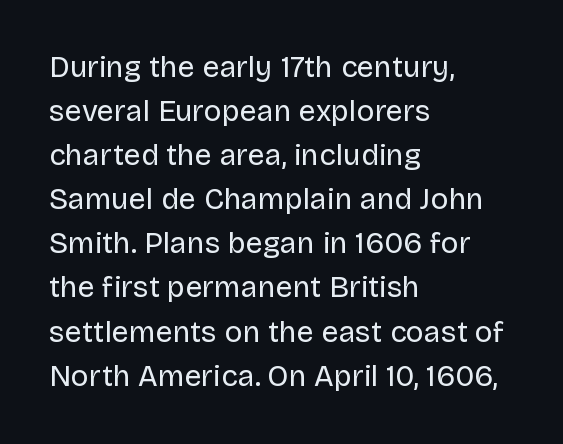
The image shows 30 px regular-weight sans-serif type, upright; set left-aligned, normal line spacing (1.47x), normal letter spacing, not underlined; low stroke contrast and a large x-height.
